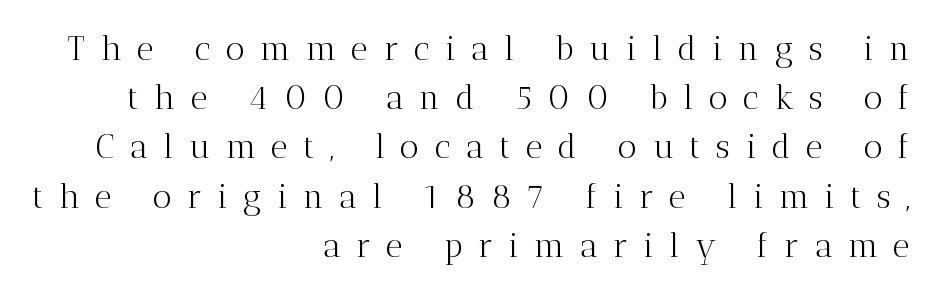
In terms of leading, this rendering sits right in the middle. Small tapered or slab feet sit at the stroke ends, so this counts as serif. Posture: straight, roman, zero tilt. A typesetter would call this proportional, since set widths differ per character. Stroke mass is kept to a normal reading level or below.
